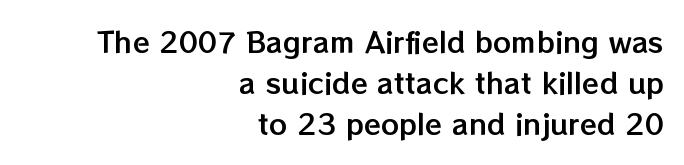
The leading is moderate, giving the passage an even texture. Spacing verdict: proportional, widths tailored to each character. You could call the tracking neutral — neither tight nor loose. Layout note: lines flush right. Is there any slant? The stems are plumb. The words here are not underlined.
